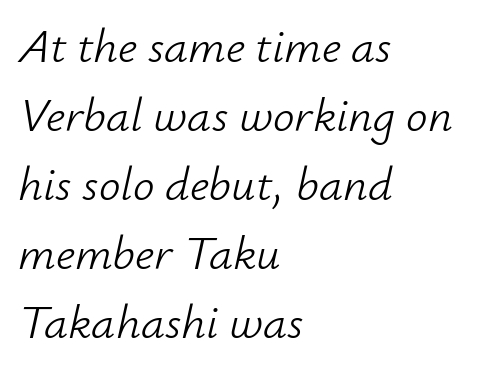
The image shows 48 px light type, italic (leaning right); set left-aligned, normal line spacing (1.44x), normal letter spacing, not underlined; low stroke contrast and a small x-height.
